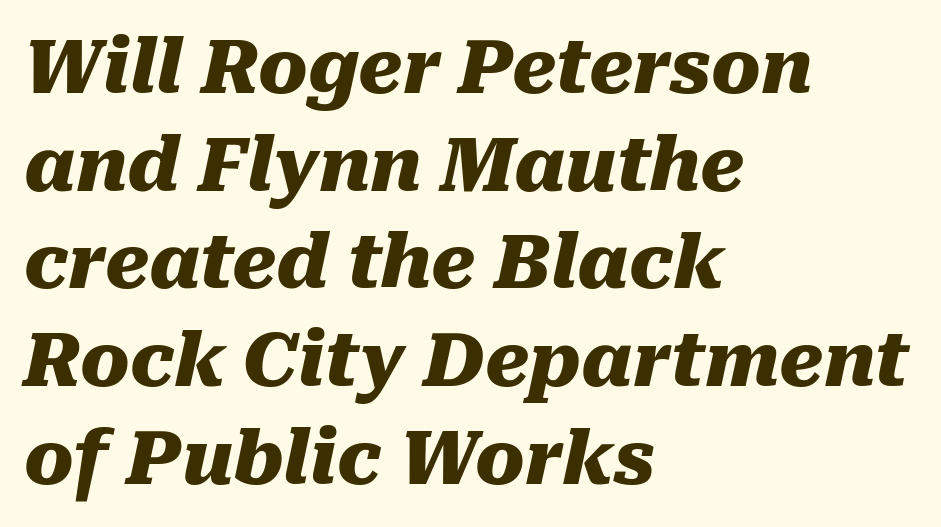
Q: Is the text bold? A: Yes.
Q: Is the text italic (slanted)? A: Yes, it leans right by about 10 degrees.
Q: Is the text underlined? A: No.
Q: How is the paragraph aligned? A: Left-aligned.
Q: Is the spacing between letters normal or unusually wide? A: Normal.
Q: Is the spacing between lines tight, normal or loose? A: Normal.
Q: Width (condensed, normal, or wide)? A: Normal.
Q: Stroke contrast? A: Medium.
Q: x-height? A: Medium.
Q: Monospaced? A: No.
